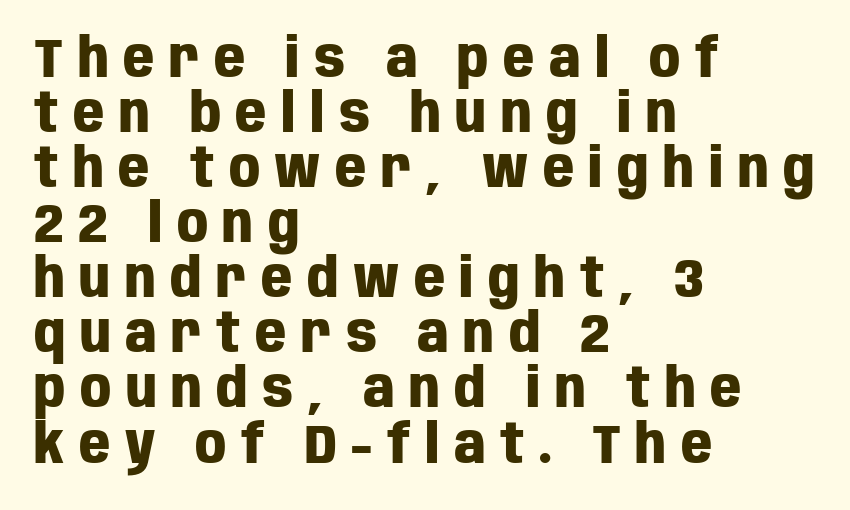
You can tell from the bare stems that sans-serif type was used. Just letters on the line, the space beneath them empty. The face used here is proportionally spaced, like ordinary book or web type. The space between consecutive lines is stingy. Letter spacing: wide. The rag falls on the right side of this text block.
